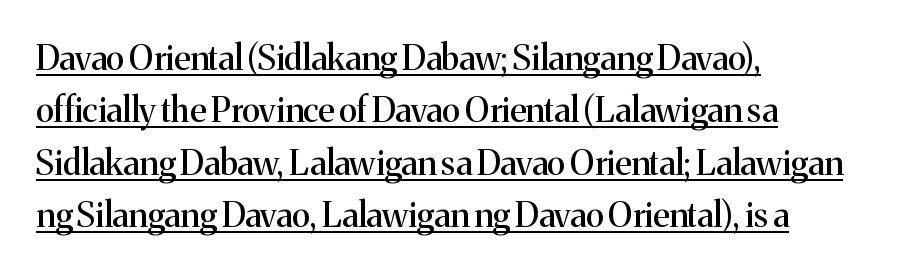
The image shows 34 px serif type, upright; set left-aligned, normal line spacing (1.54x), normal letter spacing, underlined; medium stroke contrast and a medium x-height.
